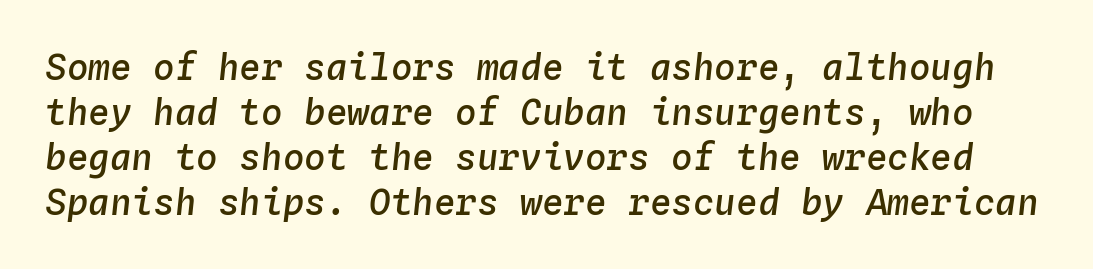
The image shows 36 px semibold type, italic (leaning right), monospaced; set normal line spacing (1.25x), normal letter spacing, not underlined; low stroke contrast and a medium x-height.
